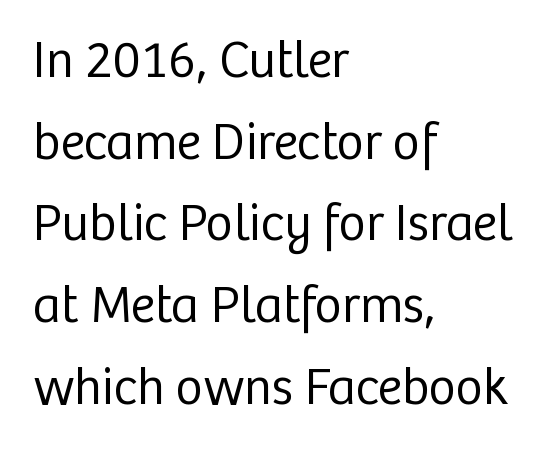
The image shows 52 px regular-weight sans-serif type, upright; set left-aligned, normal line spacing (1.57x), normal letter spacing, not underlined; low stroke contrast and a medium x-height.
